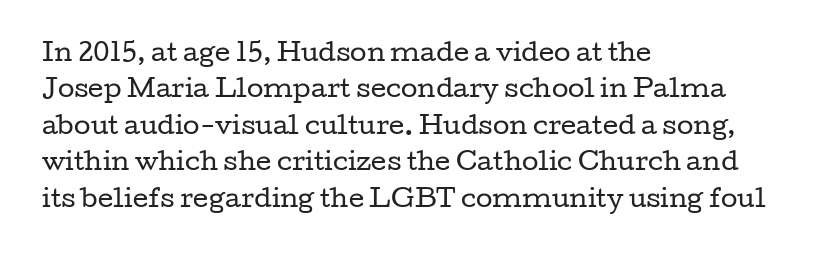
The foot of each line stays bare and open. These lines stack with their left ends in a neat column. Italic: no, the glyphs are upright roman. These lines sit exactly where default settings would place them.
